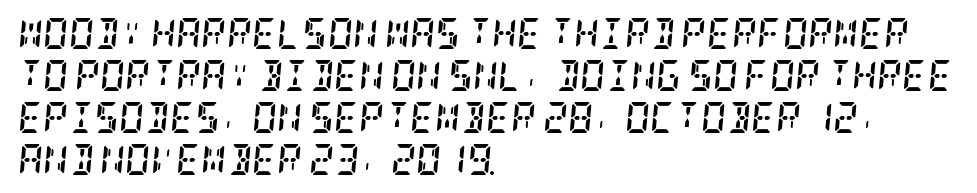
The image shows 31 px semibold, condensed serif type, italic (leaning right); set left-aligned, normal line spacing (1.35x), normal letter spacing, not underlined; low stroke contrast and a large x-height.
